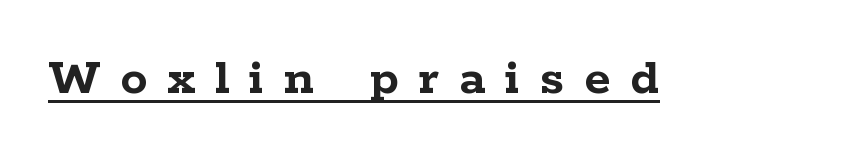
The image shows 54 px semibold, wide serif type, upright; set unusually wide letter spacing (+0.37 em), underlined; low stroke contrast and a medium x-height.
